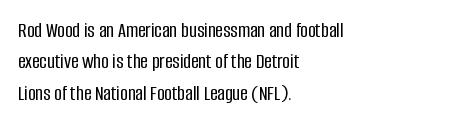
The image shows 21 px text type, upright; set left-aligned, normal line spacing (1.49x), normal letter spacing, not underlined.
